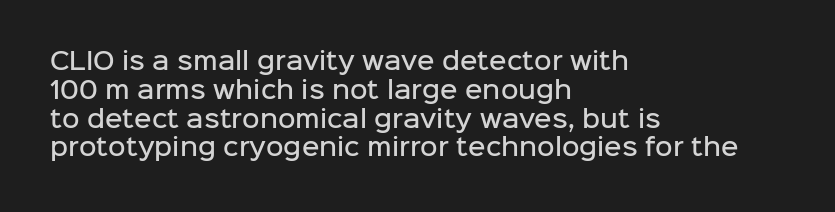
Q: Is the text bold? A: Semi-bold.
Q: Is the text italic (slanted)? A: No, it is upright.
Q: Is the text underlined? A: No.
Q: How is the paragraph aligned? A: Left-aligned.
Q: Is the spacing between letters normal or unusually wide? A: Normal.
